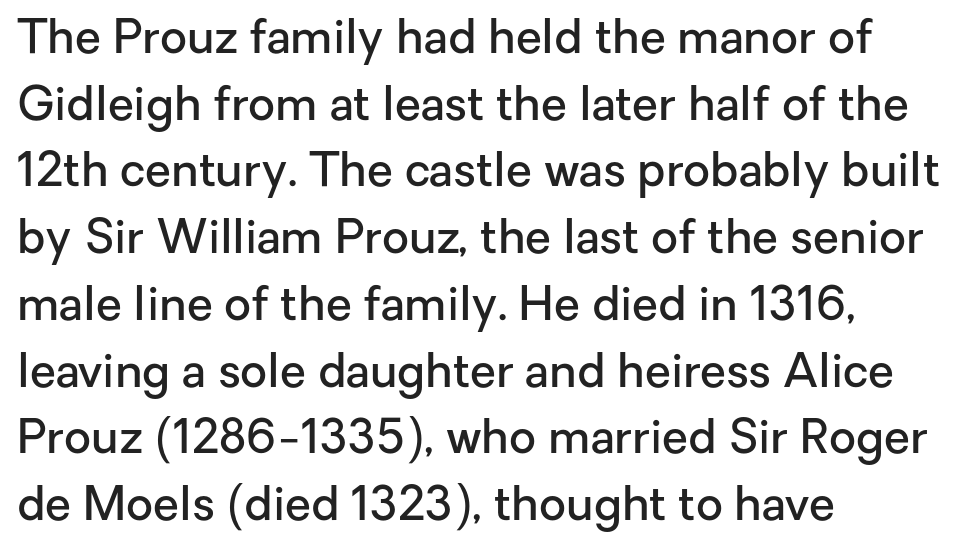
The lettering holds an erect, upright posture throughout. You could call the tracking neutral — neither tight nor loose. Which margin do the lines hug? The left one — the right edge is uneven. Quick note: interline space is typical.
